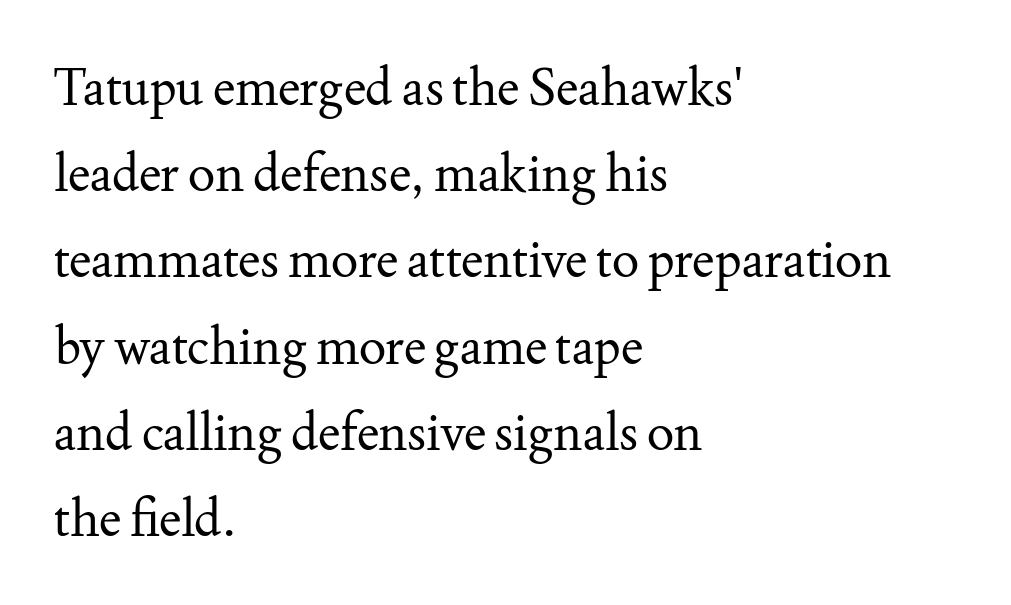
{"serif": "yes", "italic": "no", "bold": "no", "weight": "regular", "width": "normal", "stroke_contrast": "medium", "x_height": "small", "monospaced": "no", "underline": "no", "align": "left", "line_spacing": "normal", "line_spacing_ratio": 1.69, "letter_spacing": "normal", "letter_spacing_em": 0.0, "glyph_px": 51}
